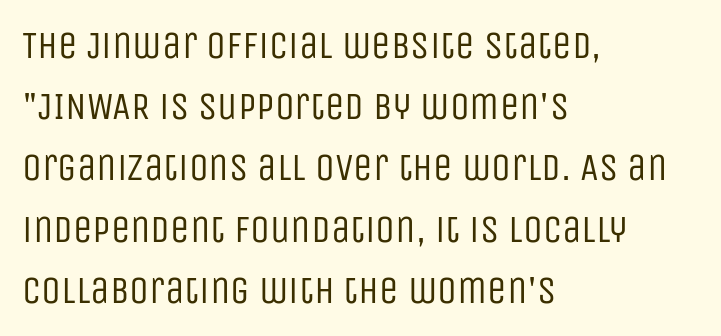
{"serif": "no", "italic": "no", "bold": "no", "weight": "regular", "width": "condensed", "stroke_contrast": "low", "x_height": "large", "monospaced": "no", "underline": "no", "align": "left", "line_spacing": "normal", "line_spacing_ratio": 1.57, "letter_spacing": "normal", "letter_spacing_em": 0.0, "glyph_px": 39}
